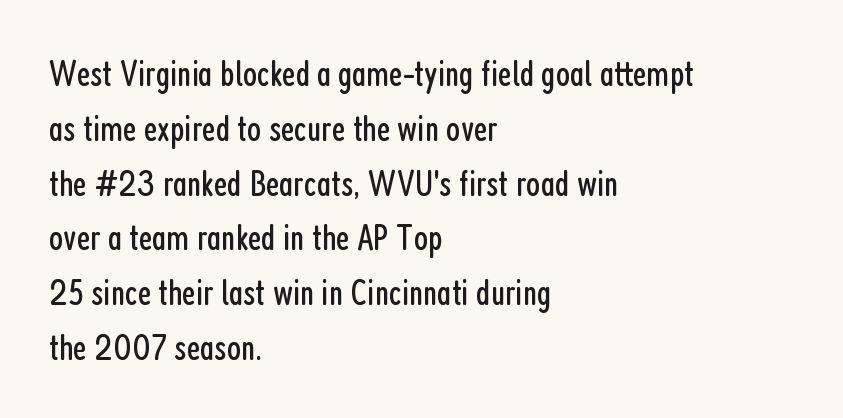
The font sits on the lighter half of the weight spectrum, regular included. The typesetter chose a ragged-right arrangement here. Evenly set lines give the paragraph a standard silhouette. This sample has the flowing, uneven cadence of proportional lettering.
